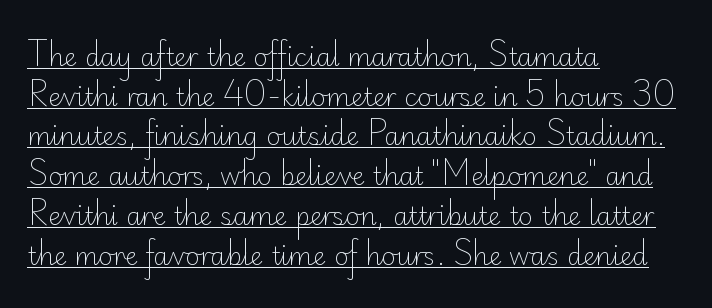
{"italic": "no", "bold": "no", "underline": "yes", "align": "left", "line_spacing": "normal", "line_spacing_ratio": 1.59, "letter_spacing": "normal", "letter_spacing_em": 0.0, "glyph_px": 25}
